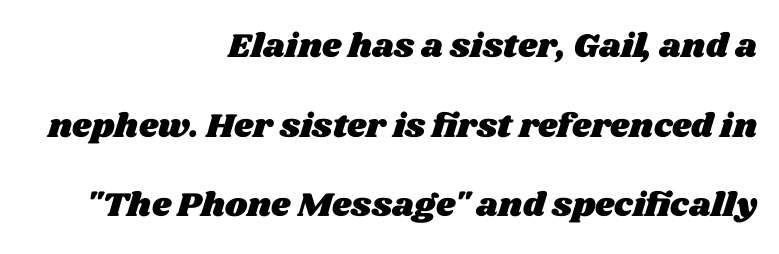
Short note: letters normally spaced. Type without underlining. Each line ends at the same right margin while the left side varies. The lines are spread far apart with generous leading.
